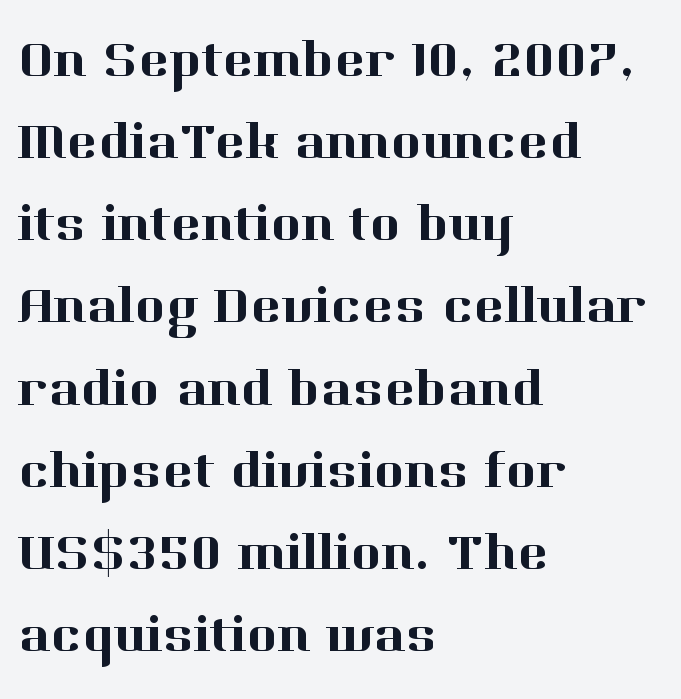
{"serif": "yes", "italic": "no", "width": "normal", "stroke_contrast": "high", "x_height": "medium", "monospaced": "no", "underline": "no", "align": "left", "line_spacing": "normal", "line_spacing_ratio": 1.58, "letter_spacing": "normal", "letter_spacing_em": 0.0, "glyph_px": 52}
